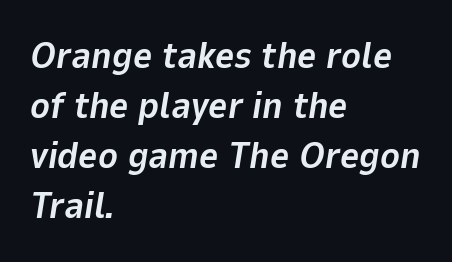
The image shows 37 px bold type, italic (leaning right); set left-aligned, normal line spacing (1.35x), normal letter spacing, not underlined; low stroke contrast and a medium x-height.
